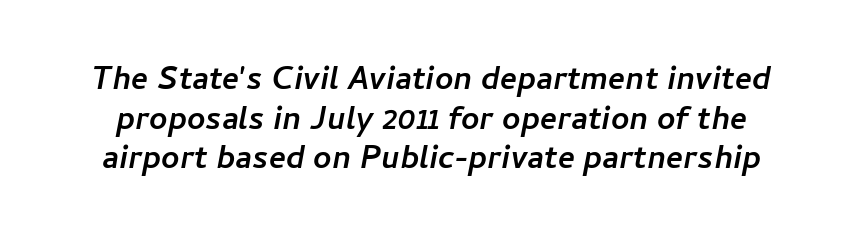
Q: Is the typeface a serif or a sans-serif typeface? A: Sans-serif.
Q: Is the text underlined? A: No.
Q: Is the spacing between letters normal or unusually wide? A: Normal.
Q: Is the spacing between lines tight, normal or loose? A: Tight.
Q: Width (condensed, normal, or wide)? A: Normal.
Q: Stroke contrast? A: Low.
Q: x-height? A: Medium.
Q: Monospaced? A: No.
